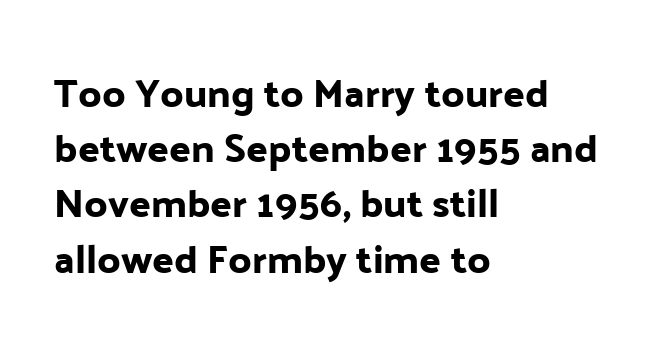
The image shows 40 px sans-serif type, upright; set left-aligned, normal line spacing (1.38x), normal letter spacing, not underlined; low stroke contrast and a medium x-height.
